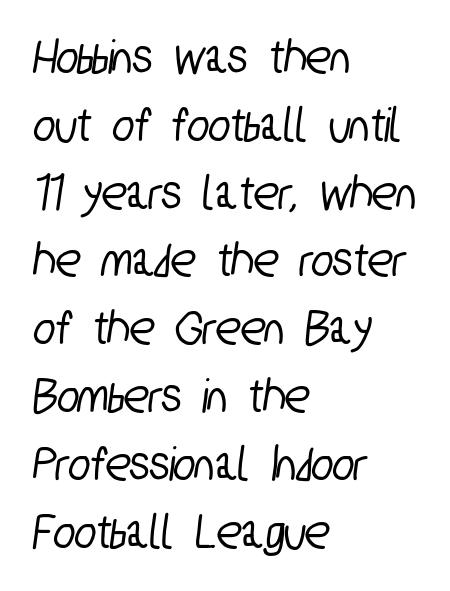
Font category for this specimen: sans-serif. Type without underlining. Between one letter and the next there's only the usual sliver of space. How would I describe the line gaps? Plain and ordinary.
